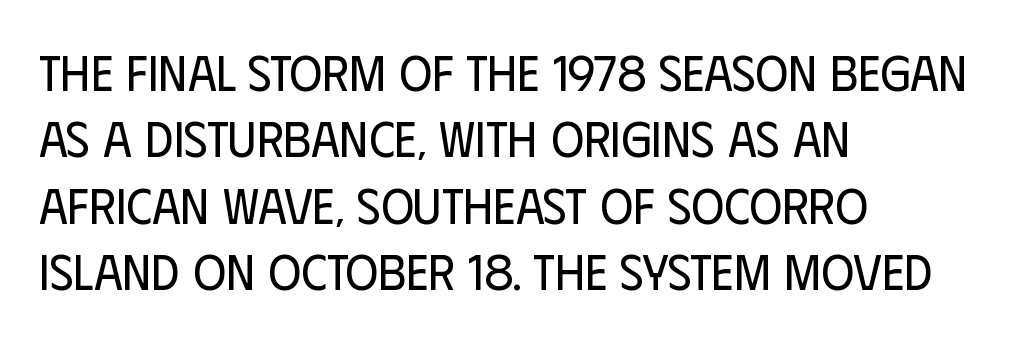
{"serif": "no", "italic": "no", "bold": "no", "weight": "regular", "width": "condensed", "stroke_contrast": "low", "x_height": "large", "monospaced": "no", "underline": "no", "align": "left", "line_spacing": "normal", "line_spacing_ratio": 1.33, "letter_spacing": "normal", "letter_spacing_em": 0.0, "glyph_px": 50}
